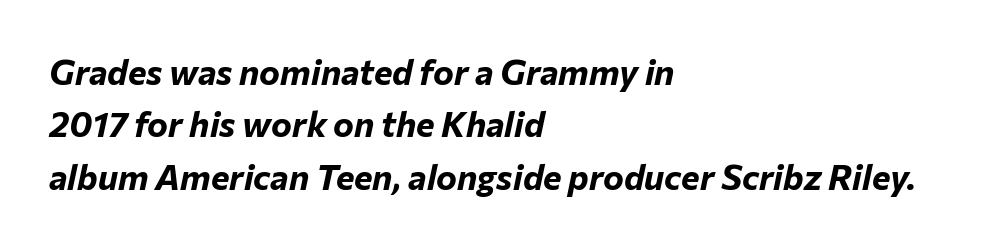
{"italic": "yes", "lean": "right", "slant_degrees": 12, "bold": "yes", "weight": "bold", "width": "normal", "stroke_contrast": "low", "x_height": "medium", "monospaced": "no", "underline": "no", "align": "left", "line_spacing": "normal", "line_spacing_ratio": 1.5, "letter_spacing": "normal", "letter_spacing_em": 0.0, "glyph_px": 35}
